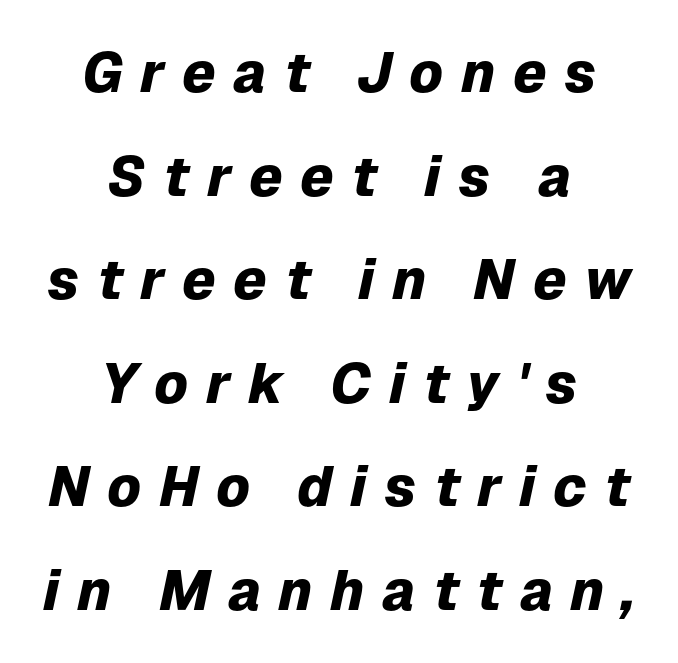
Set as a true bold cut, around the 700 mark. Teacher's note: observe the equal gaps on both sides — that is centered alignment. Note the varied advance widths — an 'i' is clearly narrower than an 'm'. Does extra space separate the letters? Yes, quite a lot of it. Emphasis-style slanted type is in use.
